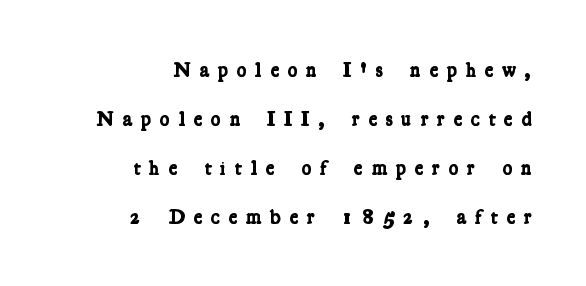
{"bold": "yes", "underline": "no", "align": "right", "line_spacing": "loose", "line_spacing_ratio": 2.33, "letter_spacing": "wide", "letter_spacing_em": 0.4, "glyph_px": 21}
